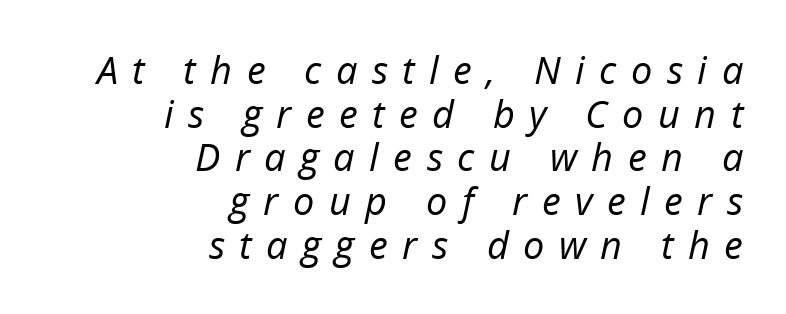
Q: Is the text bold? A: No.
Q: Is the text italic (slanted)? A: Yes, it leans right by about 12 degrees.
Q: Is the text underlined? A: No.
Q: How is the paragraph aligned? A: Right-aligned.
Q: Is the spacing between letters normal or unusually wide? A: Unusually wide.
Q: Is the spacing between lines tight, normal or loose? A: Tight.
Q: Width (condensed, normal, or wide)? A: Normal.
Q: Stroke contrast? A: Low.
Q: x-height? A: Medium.
Q: Monospaced? A: No.
